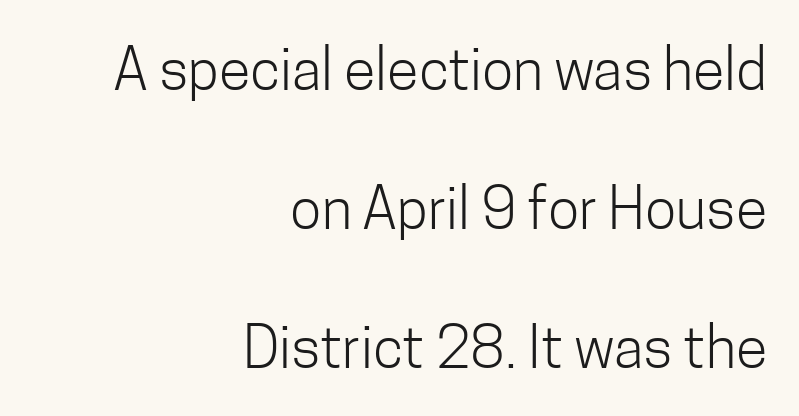
{"serif": "no", "italic": "no", "bold": "no", "weight": "light", "width": "condensed", "stroke_contrast": "low", "x_height": "medium", "monospaced": "no", "underline": "no", "align": "right", "line_spacing": "loose", "line_spacing_ratio": 2.4, "letter_spacing": "normal", "letter_spacing_em": 0.0, "glyph_px": 58}
